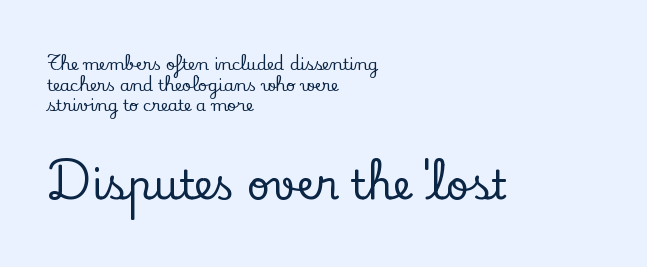
Ascenders rise straight up at ninety degrees. Serif or sans? Serif — the stroke terminals have little feet. A typesetter would call this proportional, since set widths differ per character. Top chunk: small. Bottom chunk: large.
